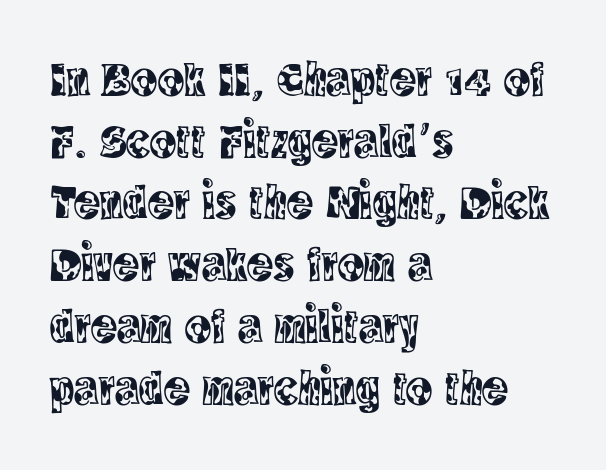
{"serif": "yes", "italic": "no", "width": "condensed", "x_height": "large", "monospaced": "no", "underline": "no", "align": "left", "line_spacing": "normal", "line_spacing_ratio": 1.26, "letter_spacing": "normal", "letter_spacing_em": 0.0, "glyph_px": 49}
